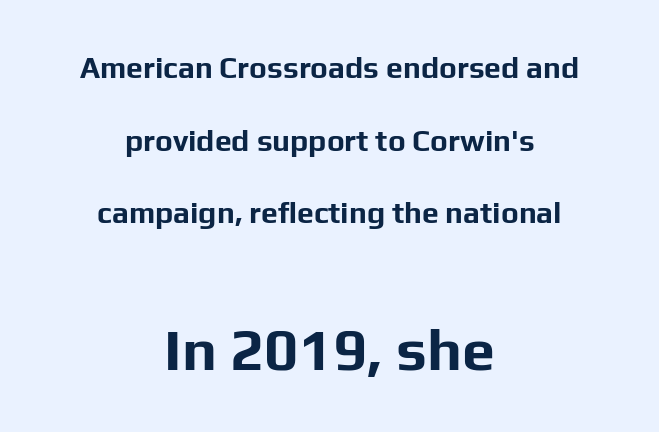
The image shows 59 px bold sans-serif type, upright; set centered, loose line spacing (2.42x), normal letter spacing, not underlined; the second (bottom) block is 1.97x larger; low stroke contrast and a medium x-height.
